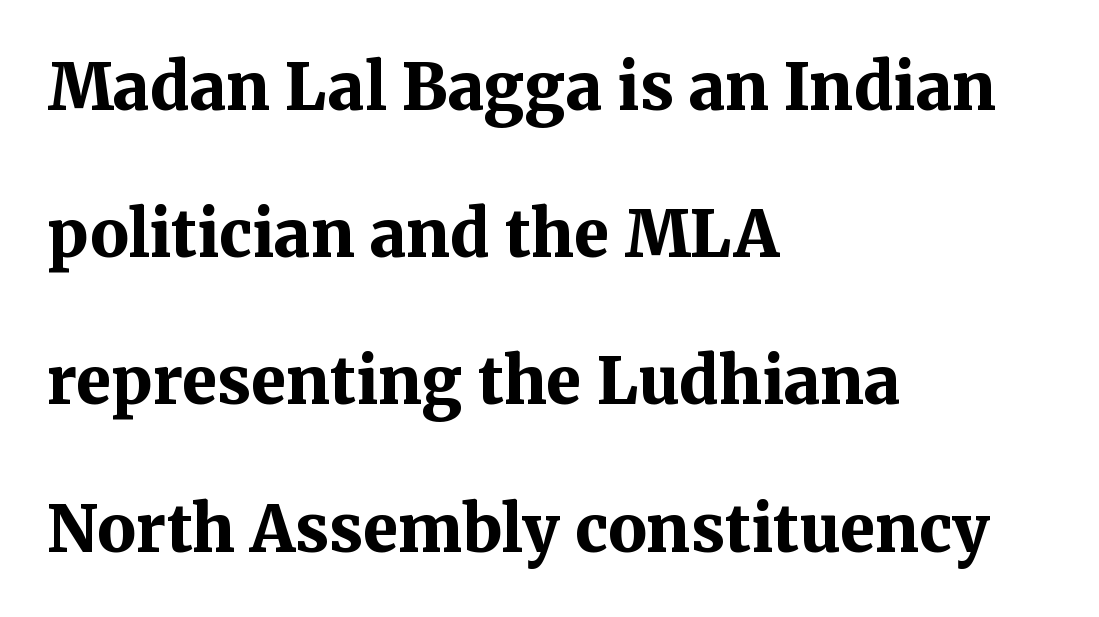
The image shows 64 px bold serif type, upright; set left-aligned, loose line spacing (2.3x), normal letter spacing, not underlined; medium stroke contrast and a medium x-height.
